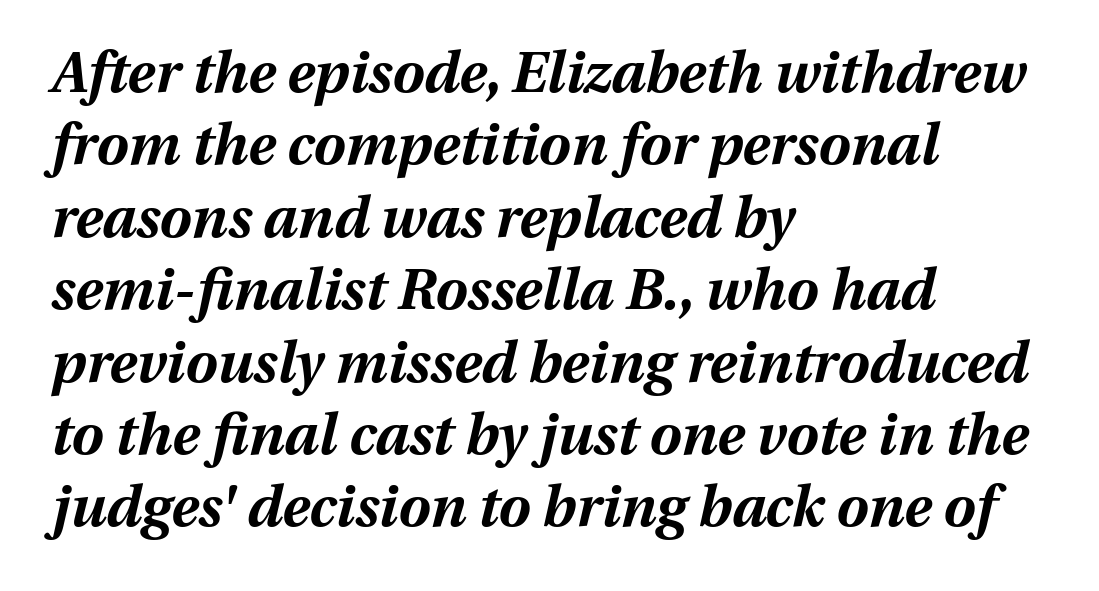
The axis of the letterforms is tilted away from vertical. Any mark beneath the type? The region is blank. What stands out about the letter spacing? Nothing — it is the standard amount. The rendering uses natural spacing where letterforms have individual widths. The rendering uses a bold face; every stroke is thick and dark. This block has exactly the height ordinary leading produces.
